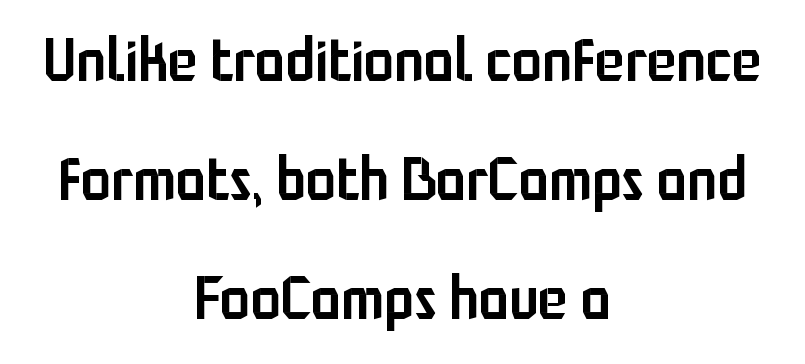
Q: Is the text bold? A: Semi-bold.
Q: Is the text italic (slanted)? A: No, it is upright.
Q: Is the typeface a serif or a sans-serif typeface? A: Sans-serif.
Q: Is the text underlined? A: No.
Q: How is the paragraph aligned? A: Centered.
Q: Is the spacing between letters normal or unusually wide? A: Normal.
Q: Is the spacing between lines tight, normal or loose? A: Loose.
Q: Width (condensed, normal, or wide)? A: Condensed.
Q: Stroke contrast? A: Low.
Q: x-height? A: Medium.
Q: Monospaced? A: No.
